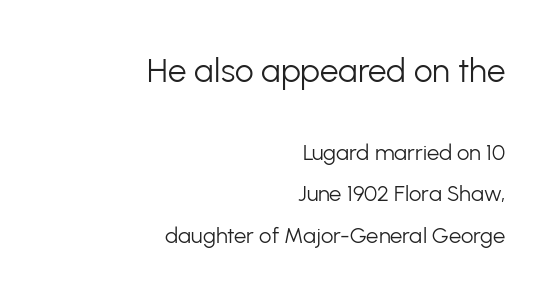
Q: Is the text bold? A: No.
Q: Is the text italic (slanted)? A: No, it is upright.
Q: Is the typeface a serif or a sans-serif typeface? A: Sans-serif.
Q: Is the text underlined? A: No.
Q: How is the paragraph aligned? A: Right-aligned.
Q: Is the spacing between letters normal or unusually wide? A: Normal.
Q: Which block of text is set in a larger size, the first (top) or the second (bottom)? A: The first (top) one.
Q: Width (condensed, normal, or wide)? A: Normal.
Q: Stroke contrast? A: Low.
Q: x-height? A: Medium.
Q: Monospaced? A: No.
